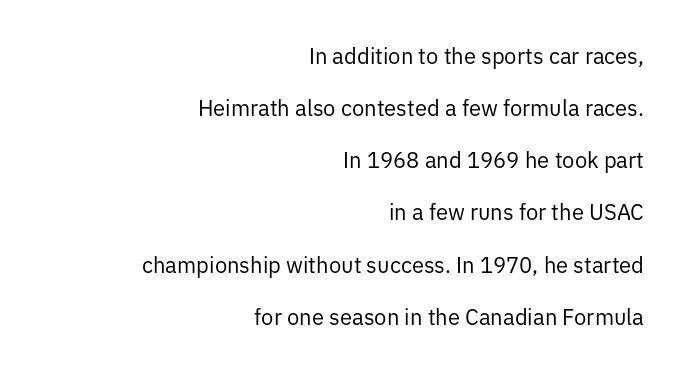
One-word summary of the alignment: right. This block would shrink considerably if given ordinary leading; it's expanded now. Standard letterfit; no display-style spreading of the glyphs. Stems here are at most as thick as an everyday book face. Words float on clear page, feet unadorned.
